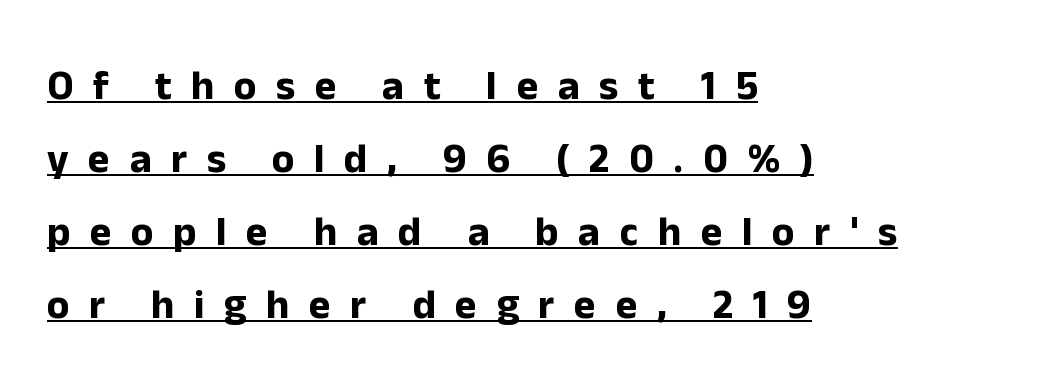
The typeface chosen for these lines omits serifs. What stands out about the letter spacing? Its width — letters are far apart. Ordinary non-slanted type is in use. The setting favours the left margin, as ordinary paragraphs usually do. Varying glyph widths throughout — classic text-font behaviour. Its strokes are broad and dark, the hallmark of bold type.
